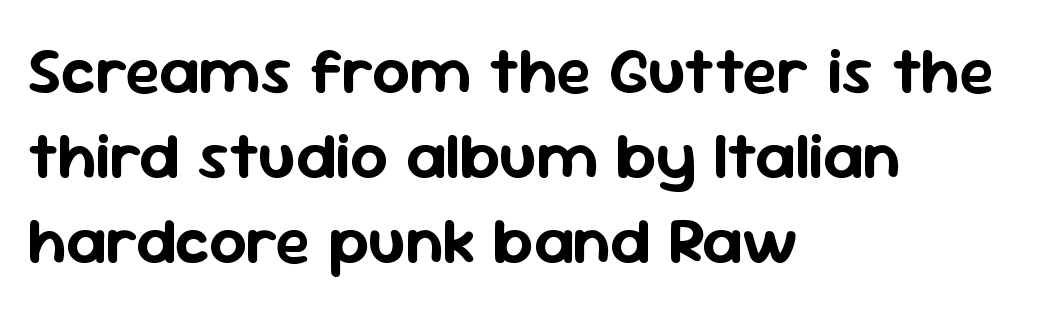
Q: Is the text italic (slanted)? A: No, it is upright.
Q: Is the typeface a serif or a sans-serif typeface? A: Sans-serif.
Q: Is the text underlined? A: No.
Q: How is the paragraph aligned? A: Left-aligned.
Q: Is the spacing between letters normal or unusually wide? A: Normal.
Q: Is the spacing between lines tight, normal or loose? A: Normal.
Q: Width (condensed, normal, or wide)? A: Normal.
Q: Stroke contrast? A: Low.
Q: x-height? A: Medium.
Q: Monospaced? A: No.
